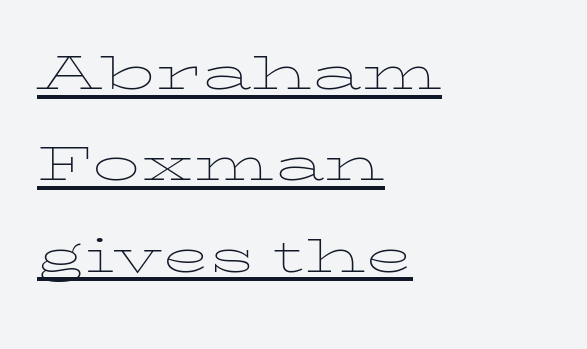
Q: Is the text bold? A: No.
Q: Is the text italic (slanted)? A: No, it is upright.
Q: Is the text underlined? A: Yes.
Q: How is the paragraph aligned? A: Left-aligned.
Q: Is the spacing between letters normal or unusually wide? A: Normal.
Q: Is the spacing between lines tight, normal or loose? A: Normal.
Q: Width (condensed, normal, or wide)? A: Wide.
Q: Stroke contrast? A: Low.
Q: x-height? A: Medium.
Q: Monospaced? A: No.
